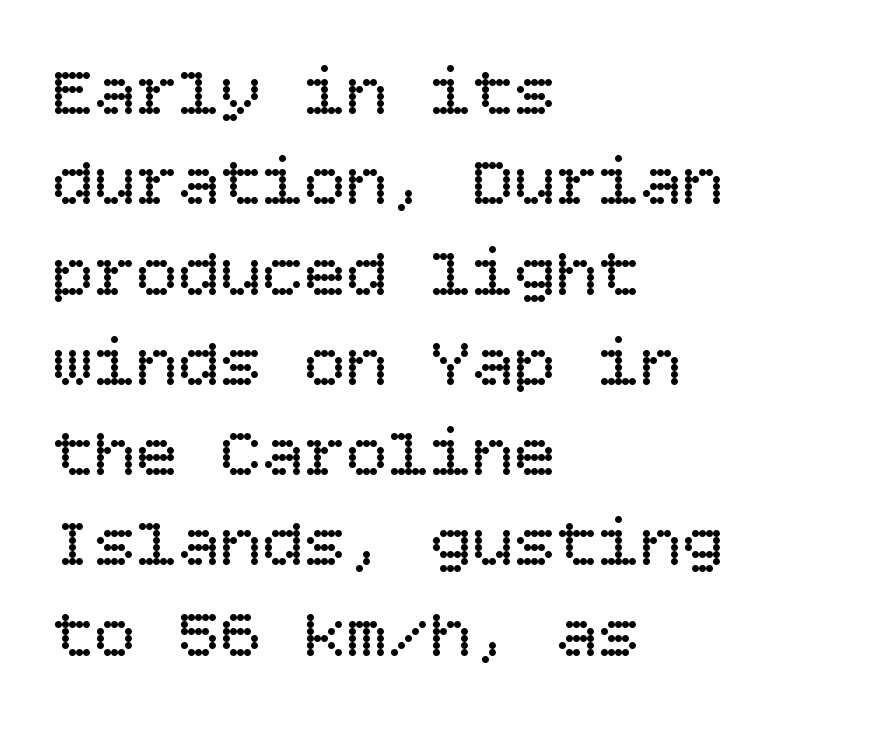
Q: Is the text bold? A: No.
Q: Is the text italic (slanted)? A: No, it is upright.
Q: Is the text underlined? A: No.
Q: How is the paragraph aligned? A: Left-aligned.
Q: Is the spacing between letters normal or unusually wide? A: Normal.
Q: Is the spacing between lines tight, normal or loose? A: Normal.
Q: Width (condensed, normal, or wide)? A: Normal.
Q: Stroke contrast? A: Low.
Q: x-height? A: Large.
